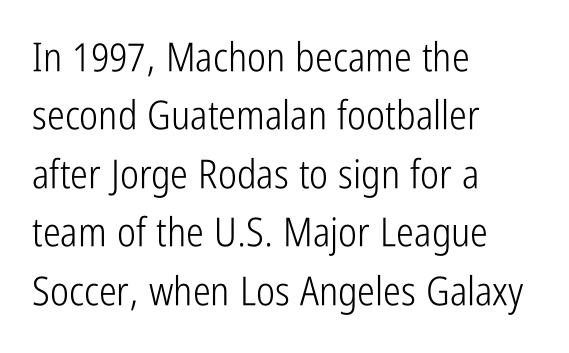
A classic flush-left, rag-right setting is used for this passage. Underline: absent. These lines are rendered in a variable-pitch font. Are there feet on the stems? There aren't — it's a sans.
